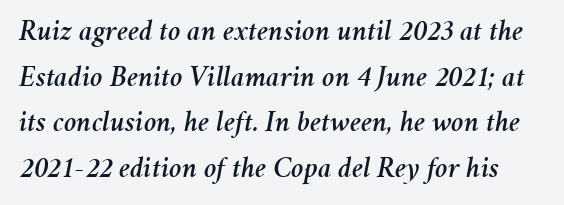
Tall strokes in this sample are angled rather than plumb. The space directly below the letters is spotless. Leading: standard. Honestly, the letter spacing is just normal — you wouldn't notice it.
